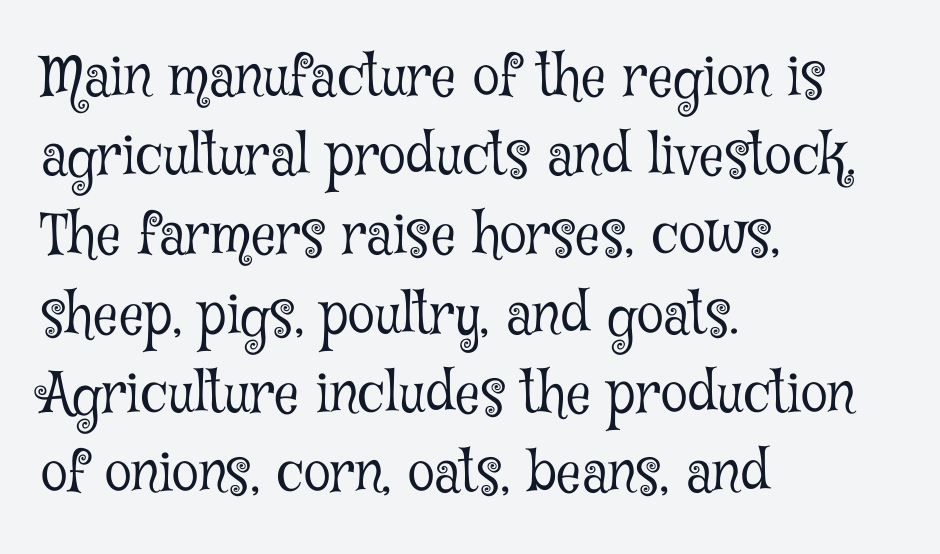
Q: Is the text bold? A: No.
Q: Is the text italic (slanted)? A: No, it is upright.
Q: Is the typeface a serif or a sans-serif typeface? A: Serif.
Q: Is the text underlined? A: No.
Q: How is the paragraph aligned? A: Left-aligned.
Q: Is the spacing between letters normal or unusually wide? A: Normal.
Q: Is the spacing between lines tight, normal or loose? A: Normal.
Q: Width (condensed, normal, or wide)? A: Condensed.
Q: Stroke contrast? A: Low.
Q: x-height? A: Medium.
Q: Monospaced? A: No.
